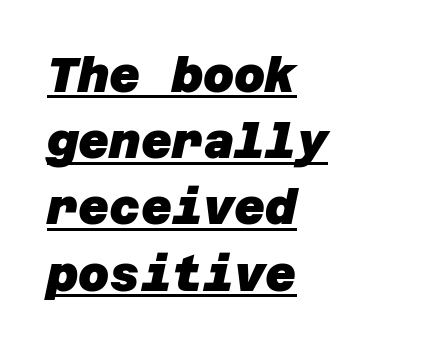
{"serif": "no", "bold": "yes", "weight": "heavy", "width": "normal", "stroke_contrast": "low", "x_height": "large", "underline": "yes", "align": "left", "line_spacing": "normal", "line_spacing_ratio": 1.38, "letter_spacing": "normal", "letter_spacing_em": 0.0, "glyph_px": 48}
